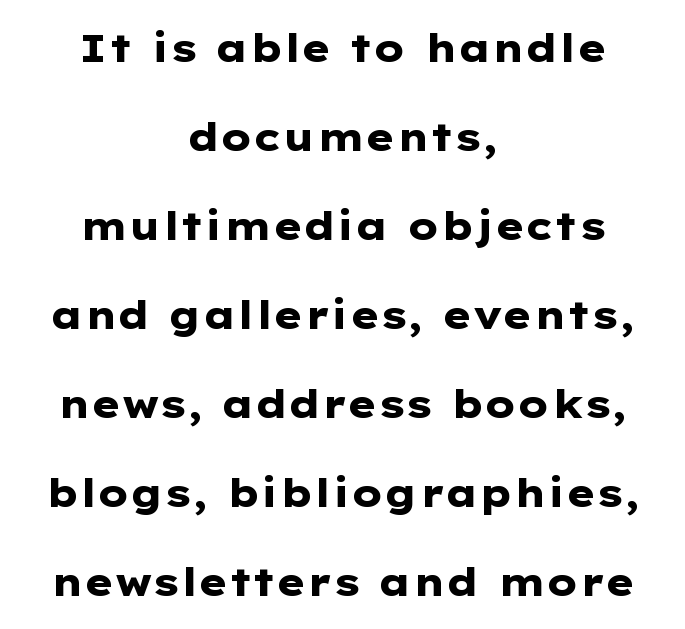
{"serif": "no", "italic": "no", "bold": "yes", "weight": "heavy", "width": "wide", "stroke_contrast": "low", "x_height": "medium", "monospaced": "no", "underline": "no", "align": "center", "line_spacing": "loose", "line_spacing_ratio": 2.28, "letter_spacing": "normal", "letter_spacing_em": 0.0, "glyph_px": 39}
